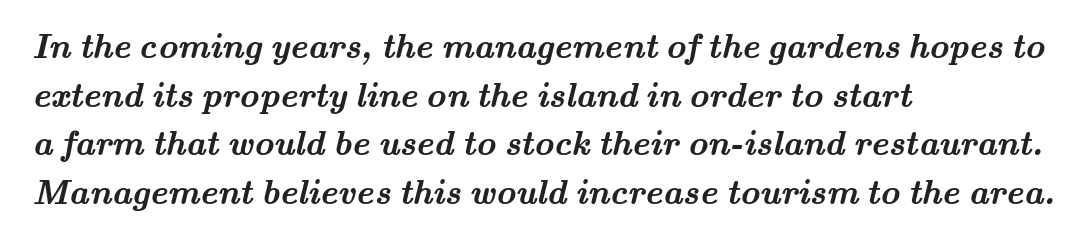
Q: Is the text bold? A: Yes.
Q: Is the typeface a serif or a sans-serif typeface? A: Serif.
Q: Is the text underlined? A: No.
Q: How is the paragraph aligned? A: Left-aligned.
Q: Is the spacing between letters normal or unusually wide? A: Normal.
Q: Is the spacing between lines tight, normal or loose? A: Normal.
Q: Width (condensed, normal, or wide)? A: Wide.
Q: Stroke contrast? A: Medium.
Q: x-height? A: Small.
Q: Monospaced? A: No.
